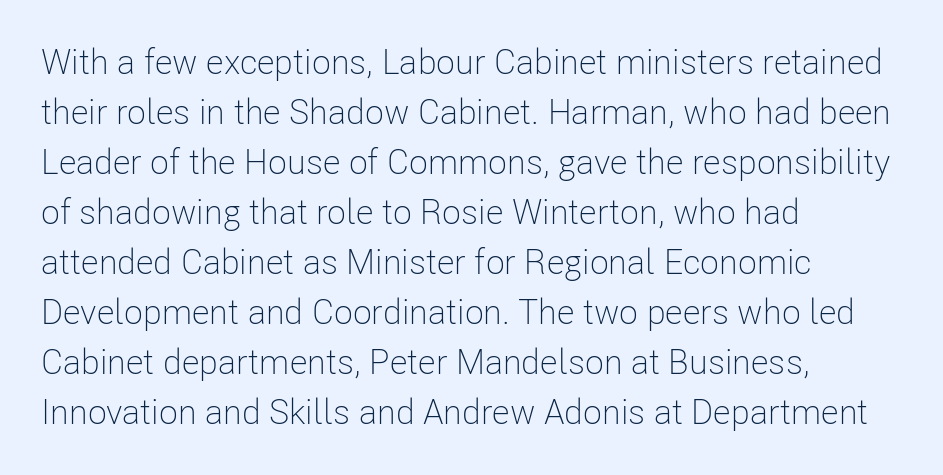
The image shows 35 px light, condensed sans-serif type, upright; set left-aligned, normal line spacing (1.43x), normal letter spacing, not underlined; low stroke contrast and a medium x-height.
